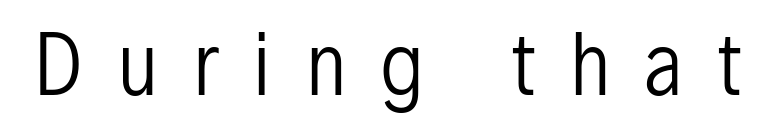
The image shows 80 px regular-weight, condensed sans-serif type, upright; set unusually wide letter spacing (+0.44 em), not underlined; low stroke contrast and a medium x-height.
